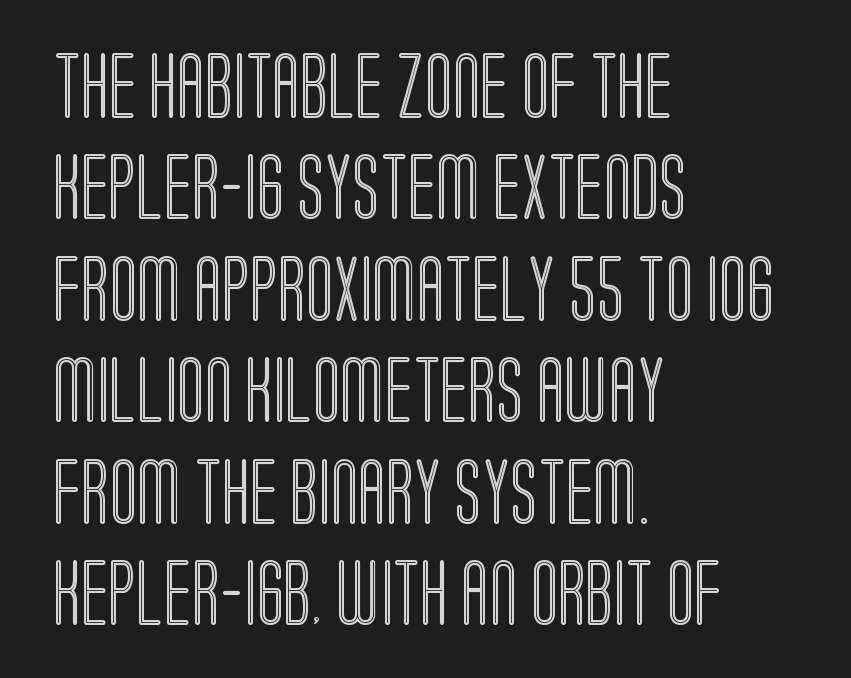
These lines were composed using upright roman letters. What's the leading like? Ordinary, nothing unusual. A typesetter would call this proportional, since set widths differ per character. The area under the type is left untouched. The paragraph has a hard left edge and a soft right edge.
